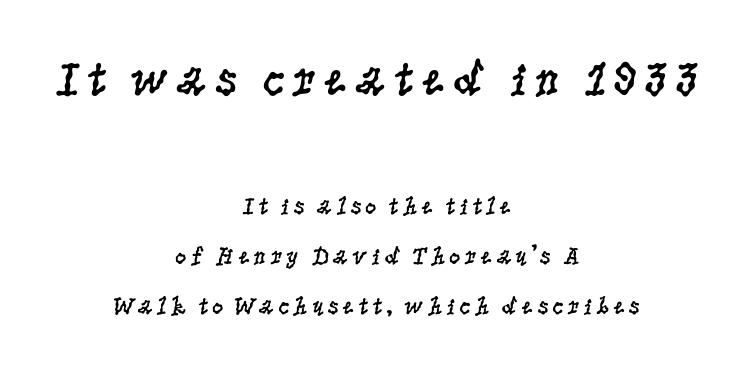
You could not count columns in this text — the font is proportionally spaced. This is not heavy type; no bold has been used. Bigger letters appear in the top chunk; the bottom chunk is reduced. These lines stack symmetrically, like a column narrowing and widening about its center.
